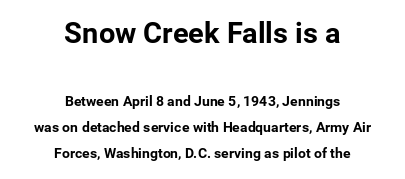
{"serif": "no", "italic": "no", "bold": "yes", "weight": "bold", "width": "normal", "stroke_contrast": "low", "x_height": "medium", "monospaced": "no", "underline": "no", "align": "center", "line_spacing_ratio": 1.86, "letter_spacing": "normal", "letter_spacing_em": 0.0, "larger_block": "first", "size_ratio": 2.07, "glyph_px": 29}
